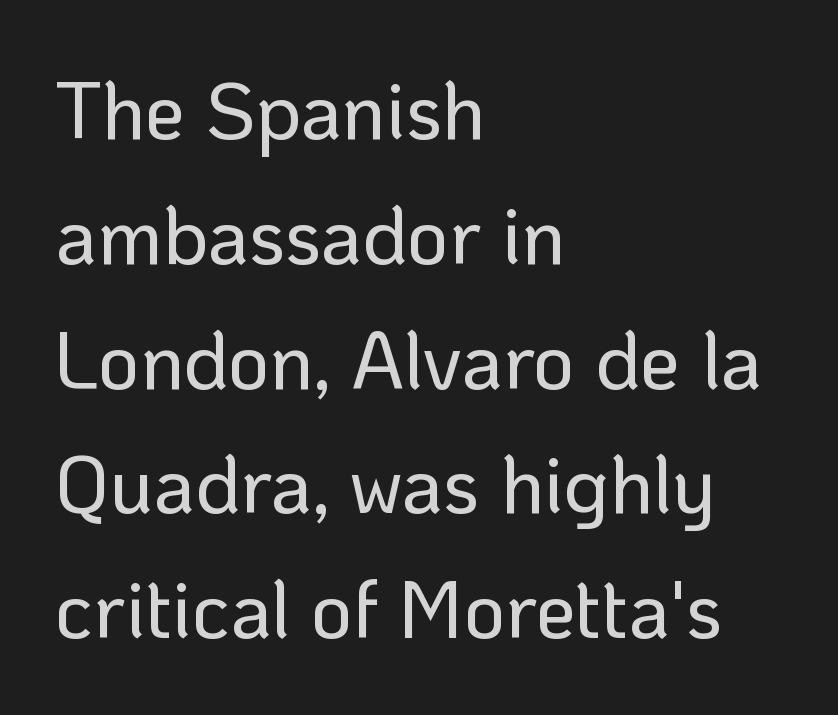
Q: Is the text italic (slanted)? A: No, it is upright.
Q: Is the typeface a serif or a sans-serif typeface? A: Sans-serif.
Q: Is the text underlined? A: No.
Q: How is the paragraph aligned? A: Left-aligned.
Q: Is the spacing between letters normal or unusually wide? A: Normal.
Q: Is the spacing between lines tight, normal or loose? A: Normal.
Q: Width (condensed, normal, or wide)? A: Normal.
Q: Stroke contrast? A: Low.
Q: x-height? A: Medium.
Q: Monospaced? A: No.
